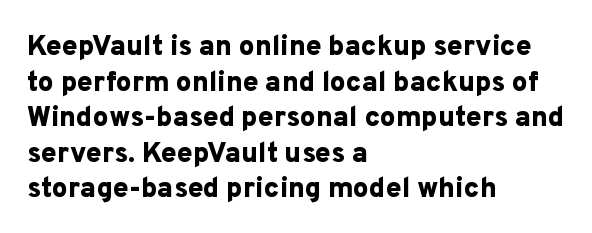
{"serif": "no", "italic": "no", "bold": "yes", "weight": "bold", "width": "normal", "stroke_contrast": "low", "x_height": "medium", "monospaced": "no", "underline": "no", "align": "left", "line_spacing": "normal", "line_spacing_ratio": 1.27, "letter_spacing": "normal", "letter_spacing_em": 0.0, "glyph_px": 28}
